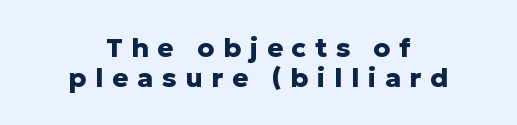
{"italic": "no", "bold": "yes", "underline": "no", "align": "center", "line_spacing": "tight", "line_spacing_ratio": 1.11, "letter_spacing": "wide", "letter_spacing_em": 0.32, "glyph_px": 27}
